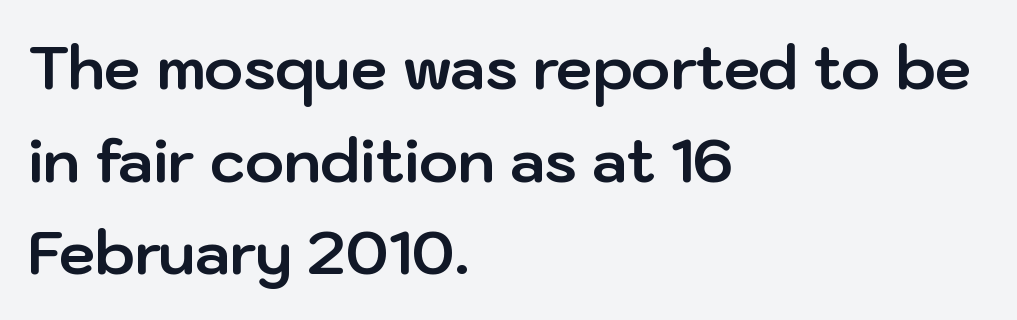
The ragged edge is on the right, which tells us the setting is flush left. Quick note: underline off. Posture: straight, roman, zero tilt. Classification — sans serif. Standard letterfit; no display-style spreading of the glyphs.
